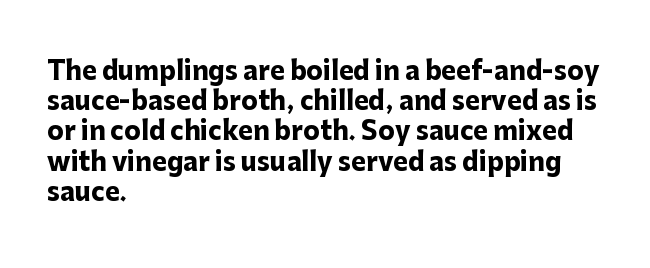
{"italic": "no", "bold": "yes", "underline": "no", "align": "left", "line_spacing_ratio": 1.21, "letter_spacing": "normal", "letter_spacing_em": 0.0, "glyph_px": 25}
